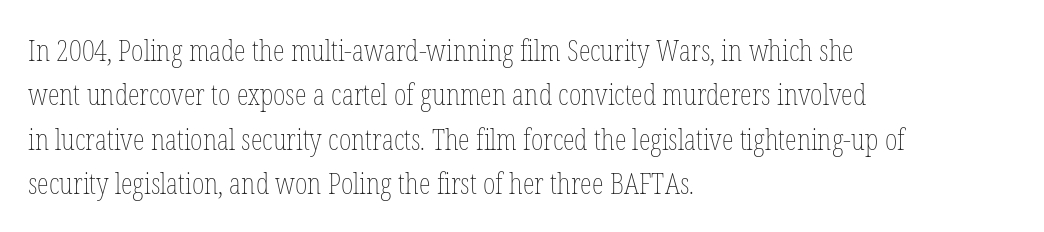
Characters remain perfectly vertical along every line. This sample has the flowing, uneven cadence of proportional lettering. Is there much room between lines? A standard amount, neither cramped nor airy. Students, note that the glyphs here touch the page at normal intervals. The face looks like a standard text weight, possibly lighter.
